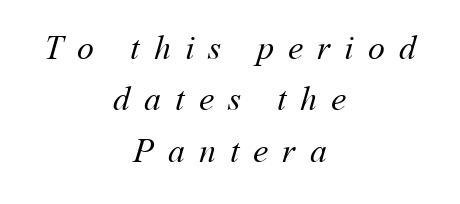
The passage shown is typed in a proportional face where columns would drift. Regarding leading, the lines here are spaced in the standard way. Nobody drew a line under any word here. This reads as an unemphasized weight, regular at the heaviest. Tracking value appears strongly positive — letters spread wide. Both edges are ragged and mirror each other, which tells us the setting is centered.
